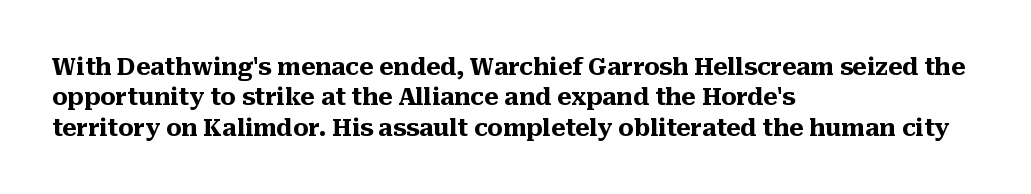
{"italic": "no", "bold": "yes", "underline": "no", "align": "left", "line_spacing": "normal", "line_spacing_ratio": 1.27, "letter_spacing": "normal", "letter_spacing_em": 0.0, "glyph_px": 24}
